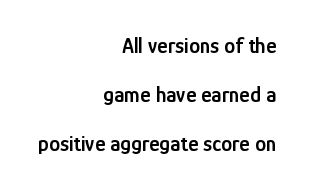
Q: Is the text bold? A: Semi-bold.
Q: Is the text italic (slanted)? A: No, it is upright.
Q: Is the text underlined? A: No.
Q: How is the paragraph aligned? A: Right-aligned.
Q: Is the spacing between letters normal or unusually wide? A: Normal.
Q: Is the spacing between lines tight, normal or loose? A: Loose.
